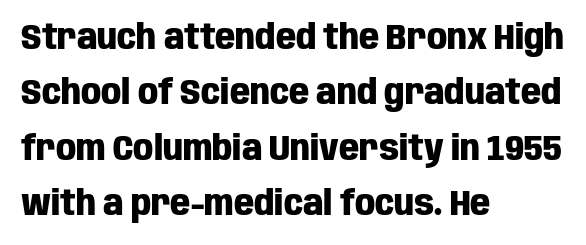
Left-aligned paragraph, ragged on the right. Italic: no, the glyphs are upright roman. The letters advance in unequal steps, a hallmark of proportional type. Notice how descenders clear the ascenders below comfortably — that's standard leading. The passage shown is emphatically bold. Words float on clear page, feet unadorned.
